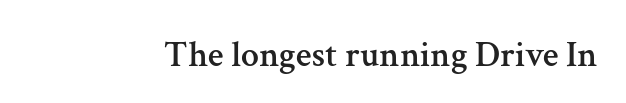
Q: Is the text italic (slanted)? A: No, it is upright.
Q: Is the typeface a serif or a sans-serif typeface? A: Serif.
Q: Is the text underlined? A: No.
Q: Is the spacing between letters normal or unusually wide? A: Normal.
Q: Width (condensed, normal, or wide)? A: Normal.
Q: Stroke contrast? A: Medium.
Q: x-height? A: Medium.
Q: Monospaced? A: No.
